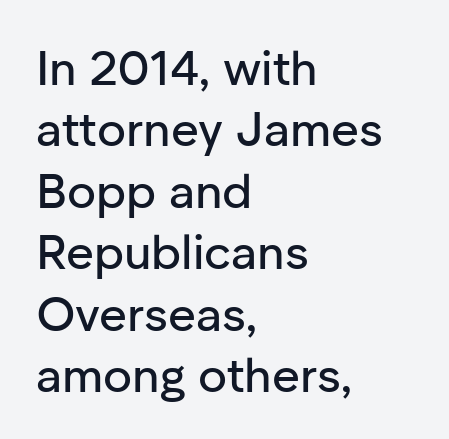
The image shows 48 px sans-serif type, upright; set left-aligned, normal line spacing (1.28x), normal letter spacing, not underlined; low stroke contrast and a medium x-height.
